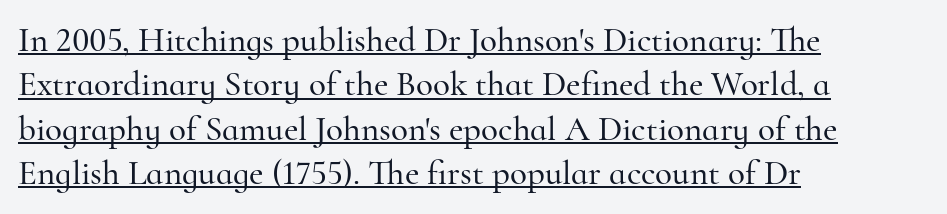
Q: Is the text italic (slanted)? A: No, it is upright.
Q: Is the typeface a serif or a sans-serif typeface? A: Serif.
Q: Is the text underlined? A: Yes.
Q: How is the paragraph aligned? A: Left-aligned.
Q: Is the spacing between letters normal or unusually wide? A: Normal.
Q: Is the spacing between lines tight, normal or loose? A: Normal.
Q: Width (condensed, normal, or wide)? A: Normal.
Q: Stroke contrast? A: High.
Q: x-height? A: Small.
Q: Monospaced? A: No.
